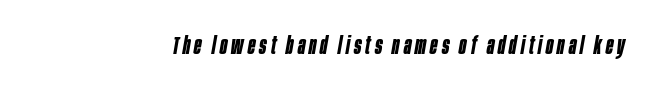
The image shows 24 px bold type, italic (leaning right); set not underlined.
